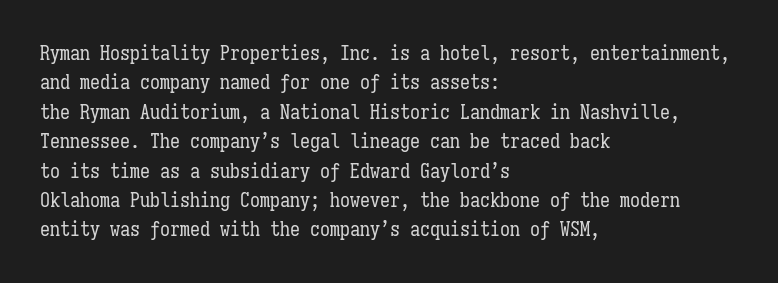
Q: Is the text bold? A: No.
Q: Is the text italic (slanted)? A: No, it is upright.
Q: Is the text underlined? A: No.
Q: How is the paragraph aligned? A: Left-aligned.
Q: Is the spacing between letters normal or unusually wide? A: Normal.
Q: Is the spacing between lines tight, normal or loose? A: Normal.
